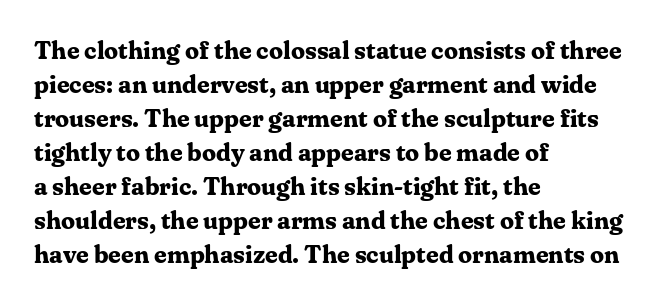
Just letters on the line, the space beneath them empty. No italicization has been applied; the sample stays upright. The rows are spaced the way most documents space them. The glyphs have the mass of a bold cut. Look at the tracking — it's just the regular setting, nothing added. Each line starts at the same left margin while the right side varies.
